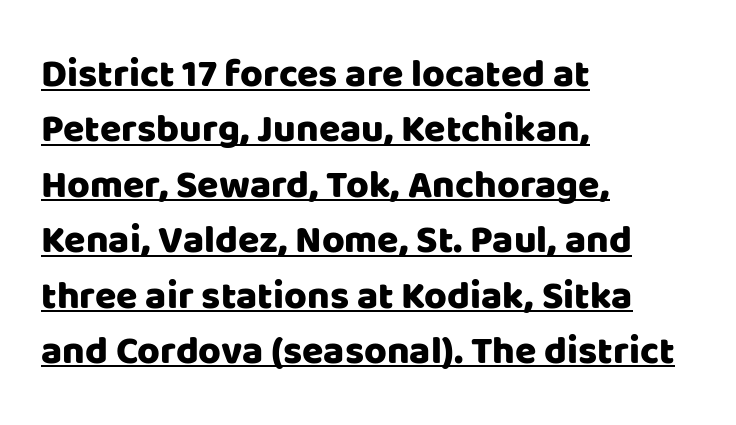
{"serif": "no", "italic": "no", "width": "normal", "stroke_contrast": "low", "x_height": "large", "monospaced": "no", "underline": "yes", "align": "left", "line_spacing": "normal", "line_spacing_ratio": 1.42, "letter_spacing": "normal", "letter_spacing_em": 0.0, "glyph_px": 39}
